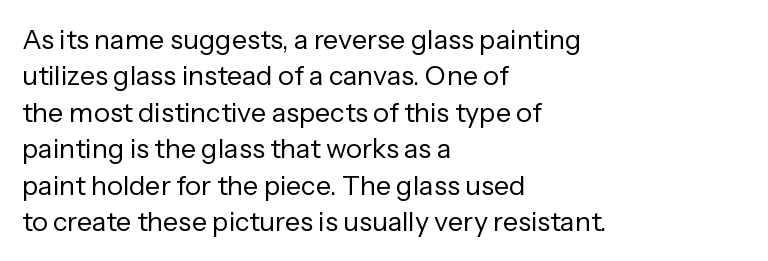
The image shows 27 px text type, upright; set left-aligned, normal line spacing (1.35x), normal letter spacing, not underlined.
